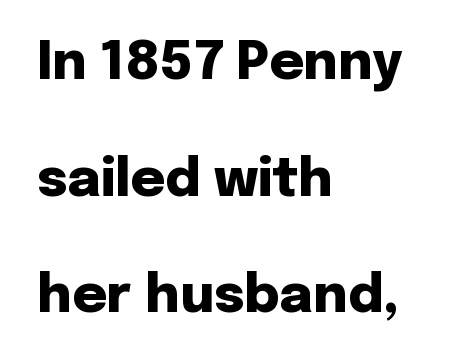
{"serif": "no", "italic": "no", "bold": "yes", "weight": "heavy", "width": "normal", "stroke_contrast": "low", "x_height": "medium", "monospaced": "no", "underline": "no", "align": "left", "line_spacing": "loose", "line_spacing_ratio": 2.2, "letter_spacing": "normal", "letter_spacing_em": 0.0, "glyph_px": 53}
